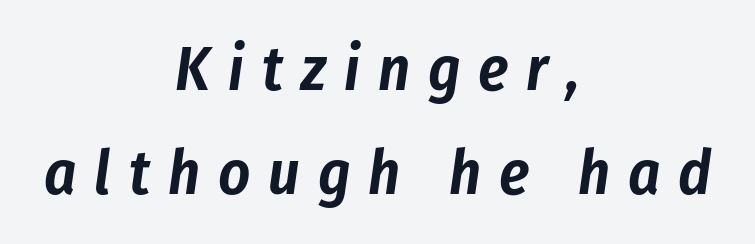
Honestly, the letter spacing is so wide it's the main thing you notice. The typesetter chose a symmetrical, centered arrangement here. Honestly, there is no underline to notice here at all. Each new line begins a customary step beneath the previous one. Spacing verdict: proportional, widths tailored to each character. You can tell it's italic because the verticals aren't actually vertical.
